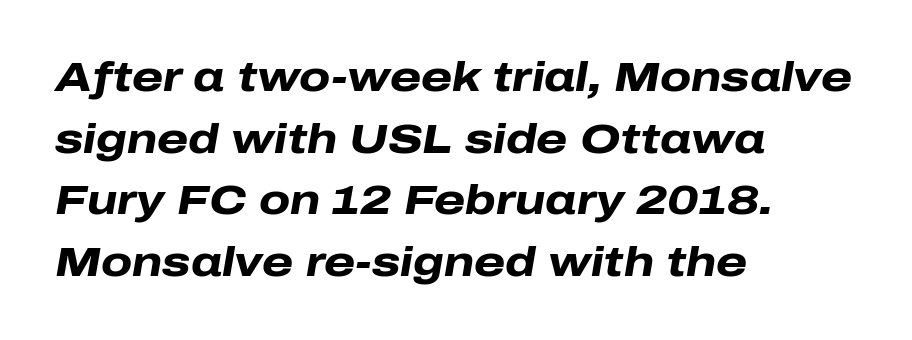
Tracking here is standard; glyphs follow each other at the usual distance. If you drew a line through each stem, it would be angled. These lines sit exactly where default settings would place them. Which margin do the lines hug? The left one — the right edge is uneven.
